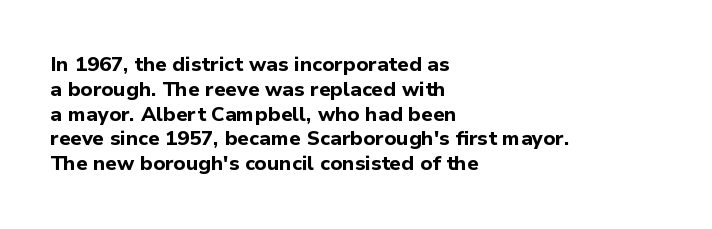
Q: Is the text bold? A: Yes.
Q: Is the text italic (slanted)? A: No, it is upright.
Q: Is the text underlined? A: No.
Q: How is the paragraph aligned? A: Left-aligned.
Q: Is the spacing between letters normal or unusually wide? A: Normal.
